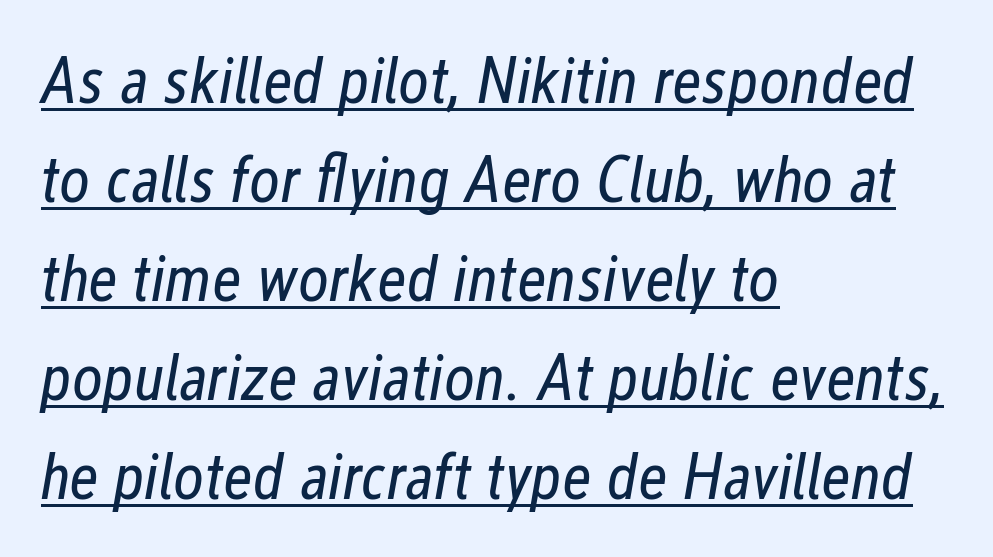
The lettering tilts uniformly, giving the passage an italic look. This is not heavy type; no bold has been used. Each word holds together tightly as a unit, with standard inter-letter gaps. You could not count columns in this text — the font is proportionally spaced. A rule runs beneath these lines of type.
